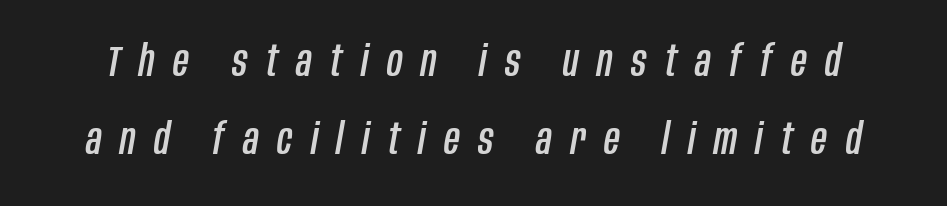
What stands out about the letter spacing? Its width — letters are far apart. Just letters on the line, the space beneath them empty. Looks like regular typesetting: each glyph gets only the width it needs. The glyphs look as if they've been sheared to an angle.
